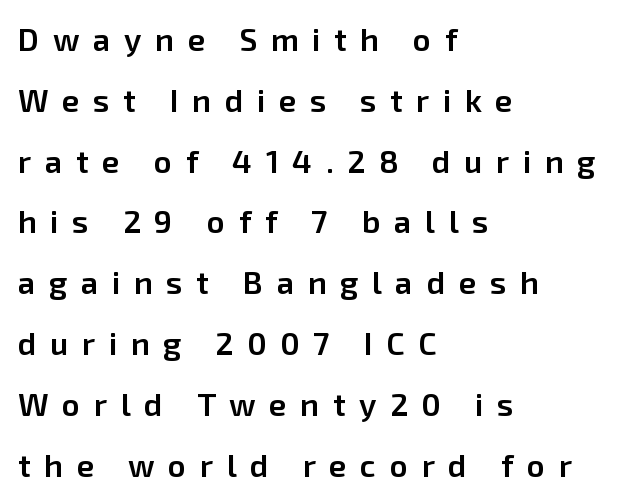
{"serif": "no", "italic": "no", "bold": "semi", "weight": "semibold", "width": "normal", "stroke_contrast": "low", "x_height": "medium", "monospaced": "no", "underline": "no", "align": "left", "line_spacing": "loose", "line_spacing_ratio": 1.9, "letter_spacing": "wide", "letter_spacing_em": 0.42, "glyph_px": 32}
